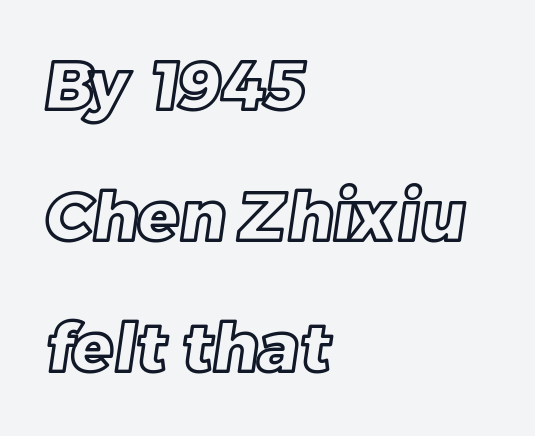
Each letter keeps its own natural width here, so spacing adapts to shape. Beneath every word, the page is bare. Notice the wide empty band between every row — that's loose leading. Here the glyphs are tracked normally, forming tight word shapes. Caption: multi-line text, flush left, ragged right.
